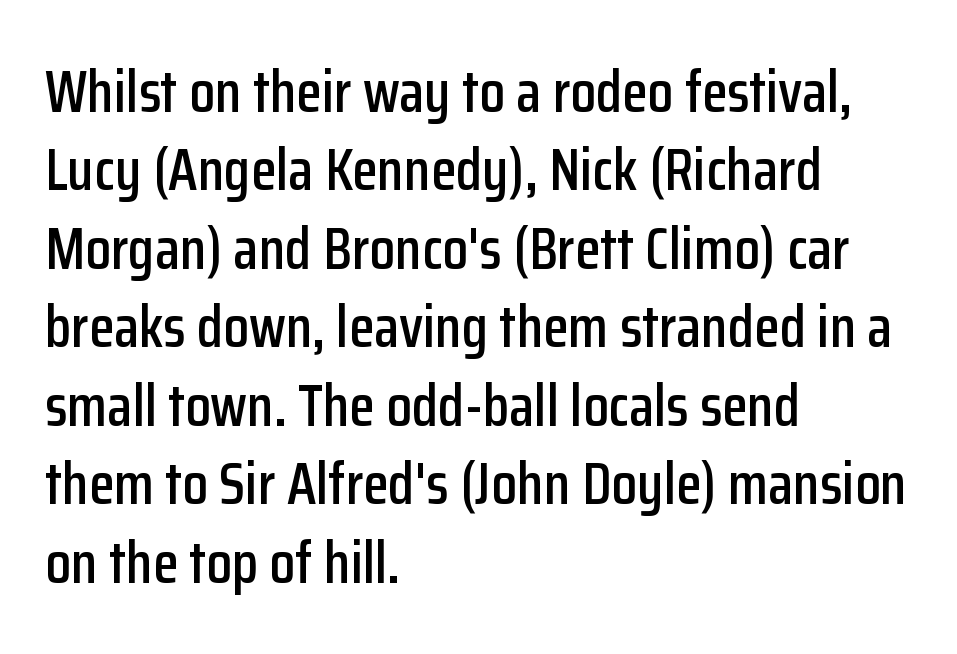
Q: Is the text italic (slanted)? A: No, it is upright.
Q: Is the typeface a serif or a sans-serif typeface? A: Sans-serif.
Q: Is the text underlined? A: No.
Q: How is the paragraph aligned? A: Left-aligned.
Q: Is the spacing between letters normal or unusually wide? A: Normal.
Q: Is the spacing between lines tight, normal or loose? A: Normal.
Q: Width (condensed, normal, or wide)? A: Condensed.
Q: Stroke contrast? A: Low.
Q: x-height? A: Medium.
Q: Monospaced? A: No.
